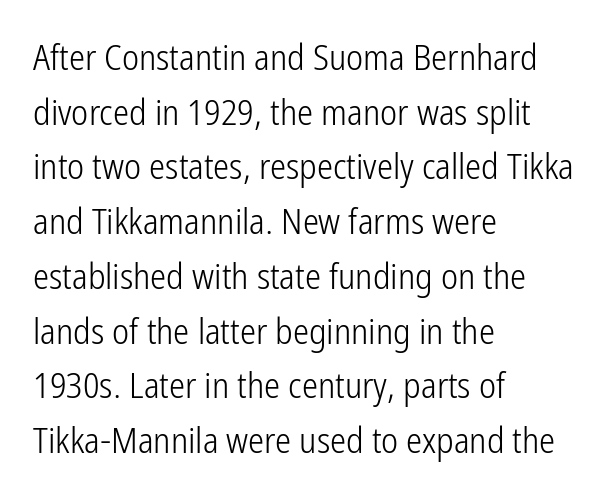
How are the letters spaced? Ordinarily, with no added tracking. The letters advance in unequal steps, a hallmark of proportional type. These lines sit exactly where default settings would place them. Italic: no, the glyphs are upright roman. The rendering shows plain stroke endings on the letterforms — a sans-serif design.
